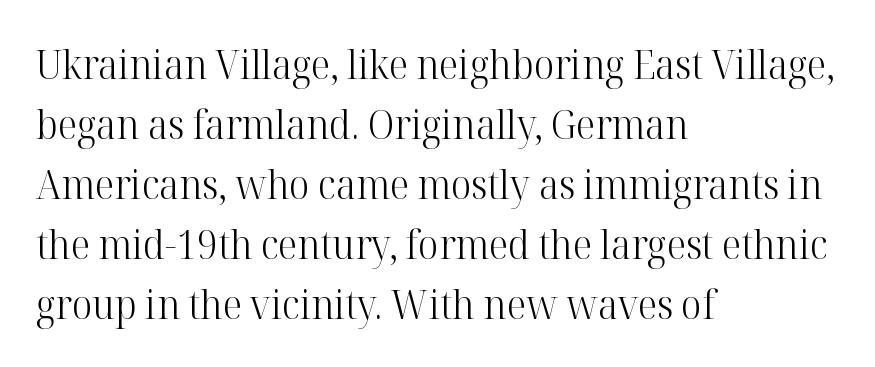
Horizontally, the lines are justified to the leading edge only. The face looks like a standard text weight, possibly lighter. Spacing verdict: proportional, widths tailored to each character. You could call the tracking neutral — neither tight nor loose. Italic: no, the glyphs are upright roman. The vertical gap from one line to the next is medium.
